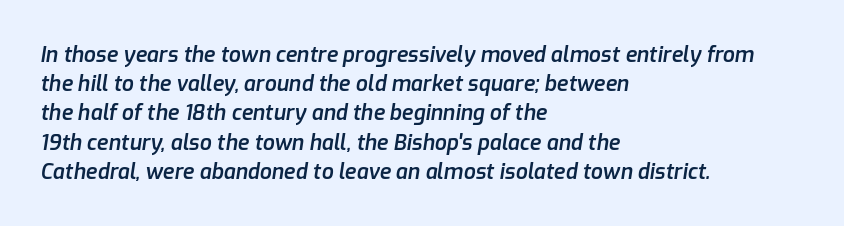
{"italic": "yes", "lean": "right", "slant_degrees": 9, "bold": "semi", "underline": "no", "align": "left", "line_spacing": "normal", "line_spacing_ratio": 1.39, "letter_spacing": "normal", "letter_spacing_em": 0.0, "glyph_px": 21}
